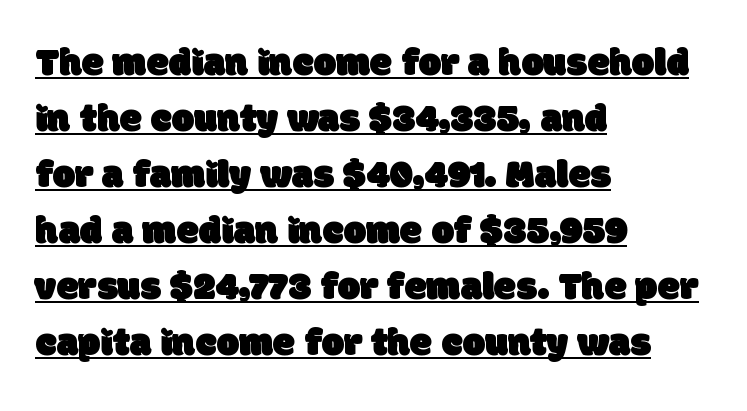
The image shows 40 px sans-serif type; set left-aligned, normal line spacing (1.4x), normal letter spacing, underlined; low stroke contrast and a large x-height.
